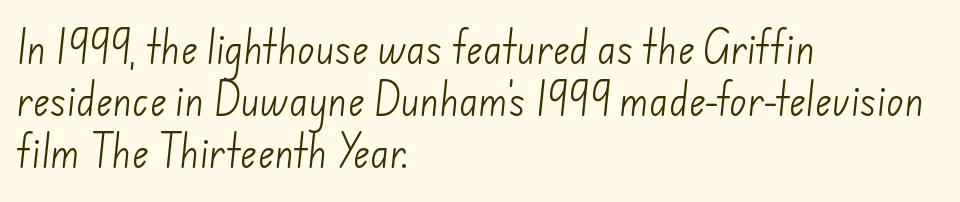
Inter-character spacing is left at the font's built-in metrics. Heaviness? Minimal to ordinary, like unemphasized prose. I'd call this a sans setting — the letters go barefoot. The passage is arranged the way most books set body copy — flush left. Lines of text with bare space underneath.
